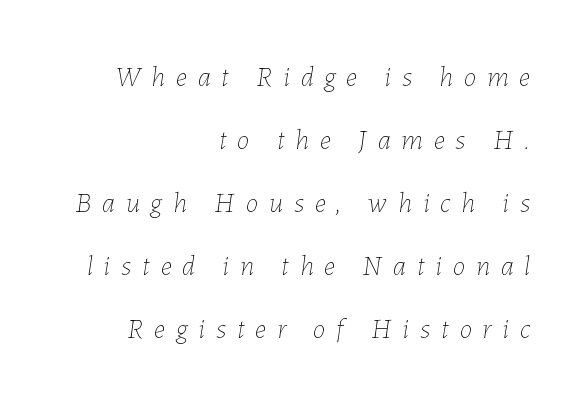
The image shows 28 px thin type, italic (leaning right); set right-aligned, loose line spacing (2.25x), unusually wide letter spacing (+0.39 em), not underlined; low stroke contrast and a medium x-height.
